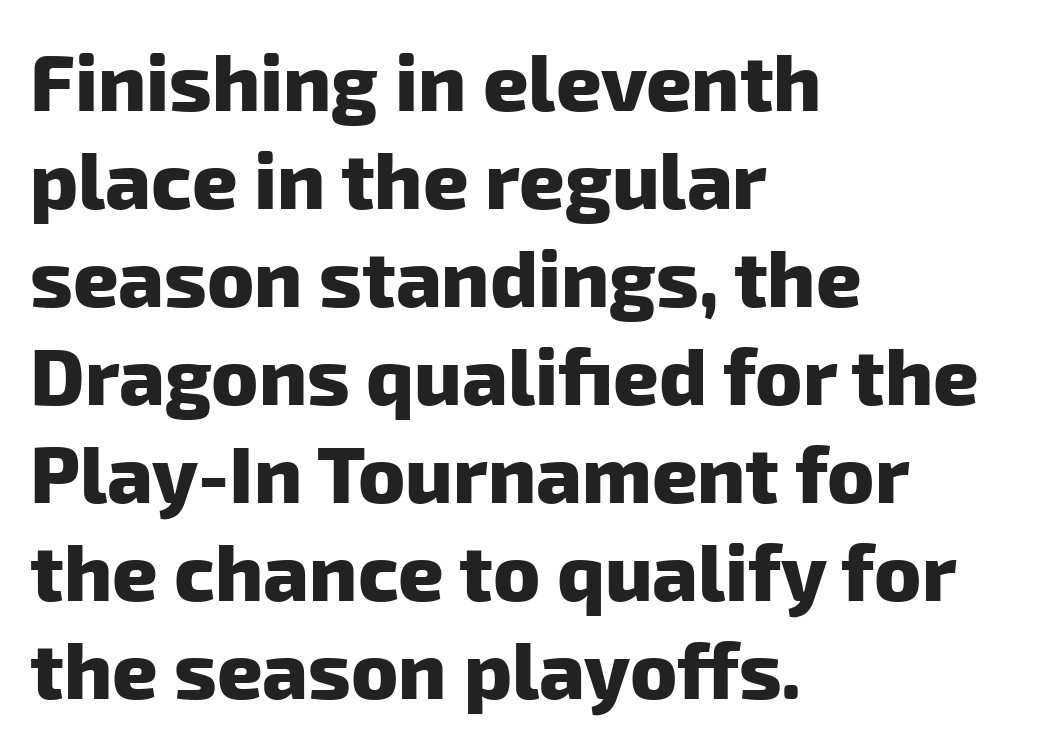
Q: Is the text bold? A: Yes.
Q: Is the typeface a serif or a sans-serif typeface? A: Sans-serif.
Q: Is the text underlined? A: No.
Q: How is the paragraph aligned? A: Left-aligned.
Q: Is the spacing between letters normal or unusually wide? A: Normal.
Q: Width (condensed, normal, or wide)? A: Normal.
Q: Stroke contrast? A: Low.
Q: x-height? A: Medium.
Q: Monospaced? A: No.
